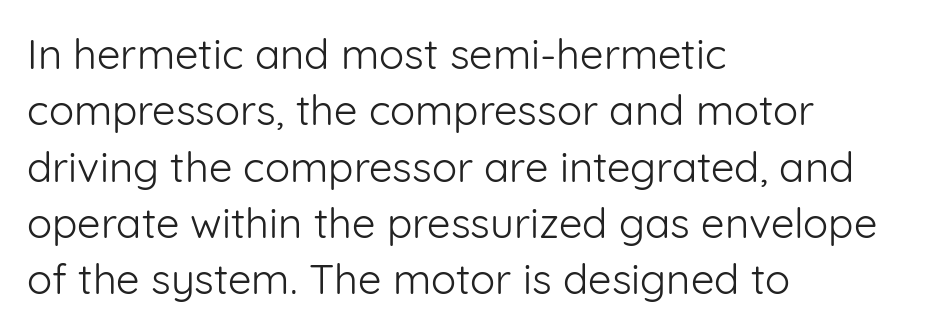
If you drew a line through each stem, it would be perfectly vertical. Does the copy run flush right? No — it runs flush left. Character widths vary here, with narrow letters taking less room than wide ones. Summary of vertical rhythm: regular, with standard interline spacing. The letters carry no serifs — their stems end cleanly without finishing strokes.
